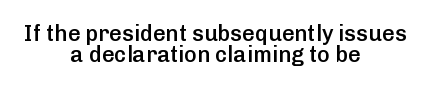
The lines in this sample share a center point and differ in where they start and stop. A typesetter would mark this as roman, not italic. Each new line begins almost immediately beneath the previous one. The tracking reads as untouched default to a designer's eye. Bare-footed words on every line. Typesetter's note: demi weight, one step under bold.
